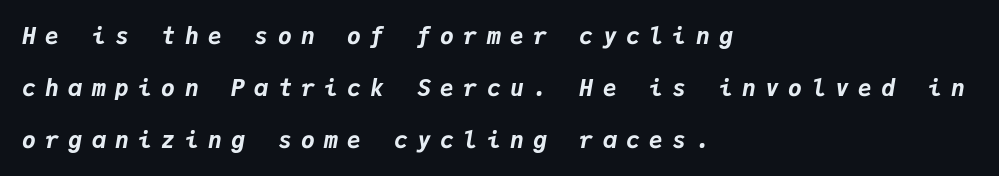
Q: Is the text bold? A: Yes.
Q: Is the text italic (slanted)? A: Yes, it leans right by about 9 degrees.
Q: Is the text underlined? A: No.
Q: How is the paragraph aligned? A: Left-aligned.
Q: Is the spacing between letters normal or unusually wide? A: Unusually wide.
Q: Is the spacing between lines tight, normal or loose? A: Loose.
